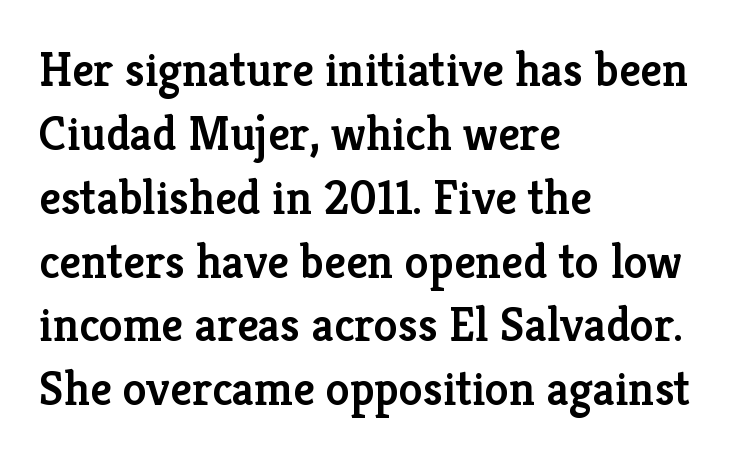
{"serif": "yes", "italic": "no", "bold": "semi", "weight": "semibold", "width": "normal", "stroke_contrast": "low", "x_height": "medium", "monospaced": "no", "underline": "no", "align": "left", "line_spacing": "normal", "line_spacing_ratio": 1.33, "letter_spacing": "normal", "letter_spacing_em": 0.0, "glyph_px": 48}
